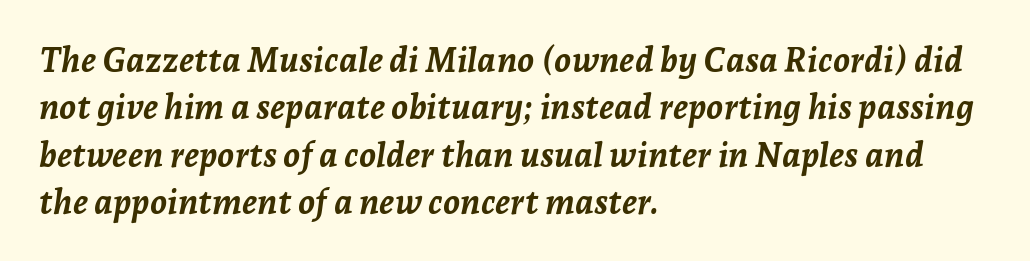
{"italic": "yes", "lean": "right", "slant_degrees": 7, "bold": "yes", "weight": "semibold", "width": "normal", "stroke_contrast": "low", "x_height": "medium", "monospaced": "no", "underline": "no", "align": "left", "line_spacing": "normal", "line_spacing_ratio": 1.39, "letter_spacing": "normal", "letter_spacing_em": 0.0, "glyph_px": 34}
